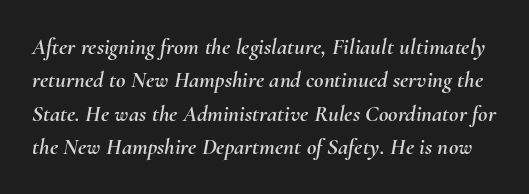
The image shows 23 px text type, italic (leaning right); set normal line spacing (1.45x), normal letter spacing, not underlined.
